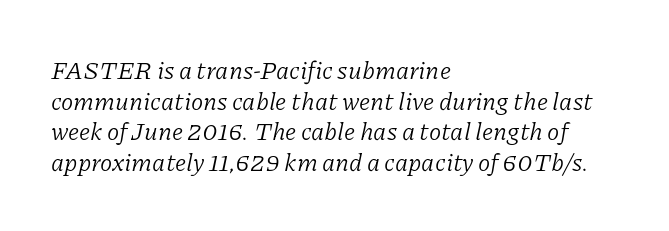
Q: Is the text bold? A: No.
Q: Is the text italic (slanted)? A: Yes, it leans right by about 11 degrees.
Q: Is the text underlined? A: No.
Q: How is the paragraph aligned? A: Left-aligned.
Q: Is the spacing between letters normal or unusually wide? A: Normal.
